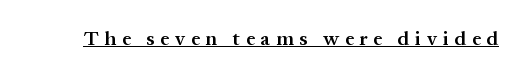
Q: Is the text bold? A: Semi-bold.
Q: Is the text italic (slanted)? A: No, it is upright.
Q: Is the text underlined? A: Yes.
Q: Is the spacing between letters normal or unusually wide? A: Unusually wide.
